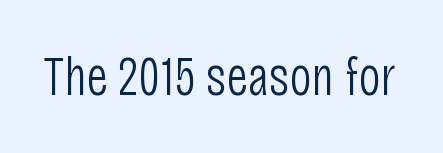
The image shows 55 px light, condensed sans-serif type, upright; set normal letter spacing, not underlined; low stroke contrast and a large x-height.
